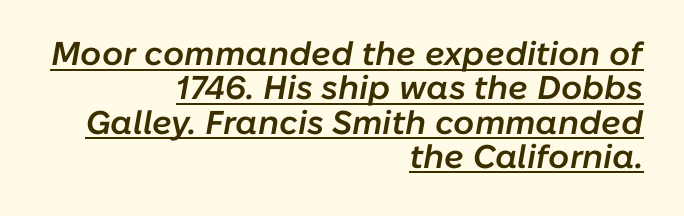
{"italic": "yes", "lean": "right", "slant_degrees": 10, "bold": "semi", "weight": "semibold", "width": "normal", "stroke_contrast": "low", "x_height": "medium", "monospaced": "no", "underline": "yes", "align": "right", "line_spacing": "tight", "line_spacing_ratio": 1.04, "letter_spacing": "normal", "letter_spacing_em": 0.0, "glyph_px": 33}
